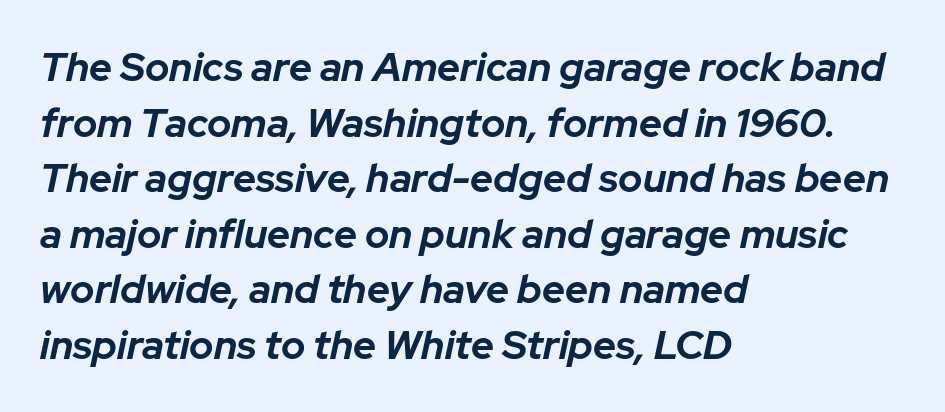
The image shows 40 px bold type, italic (leaning right); set left-aligned, normal line spacing (1.39x), normal letter spacing, not underlined; low stroke contrast and a medium x-height.
